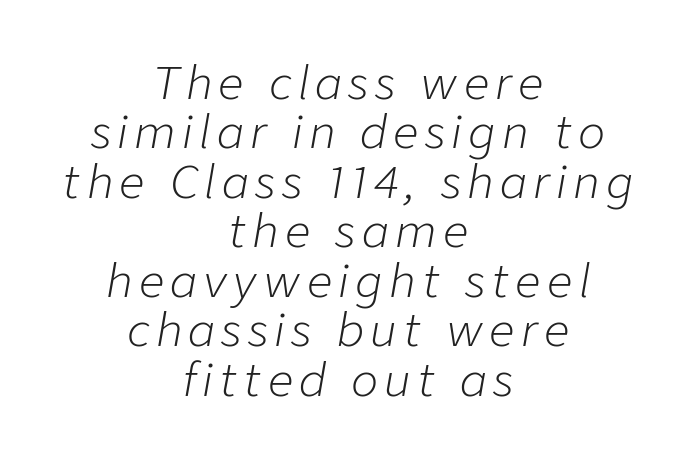
{"italic": "yes", "lean": "right", "slant_degrees": 9, "bold": "no", "weight": "light", "width": "normal", "stroke_contrast": "low", "x_height": "medium", "monospaced": "no", "underline": "no", "align": "center", "line_spacing": "tight", "line_spacing_ratio": 1.1, "glyph_px": 45}
